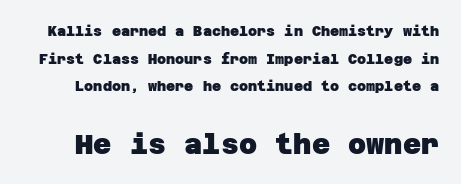
{"serif": "no", "bold": "yes", "weight": "heavy", "width": "normal", "stroke_contrast": "low", "x_height": "large", "underline": "no", "line_spacing": "loose", "line_spacing_ratio": 1.97, "letter_spacing": "normal", "letter_spacing_em": 0.0, "larger_block": "second", "size_ratio": 2.0, "glyph_px": 28}
